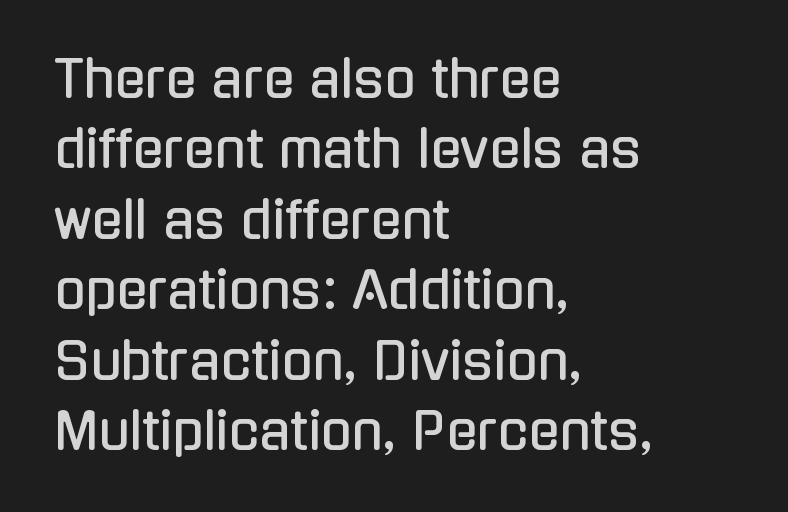
The image shows 51 px condensed sans-serif type, upright; set left-aligned, normal line spacing (1.38x), normal letter spacing, not underlined; low stroke contrast and a medium x-height.
